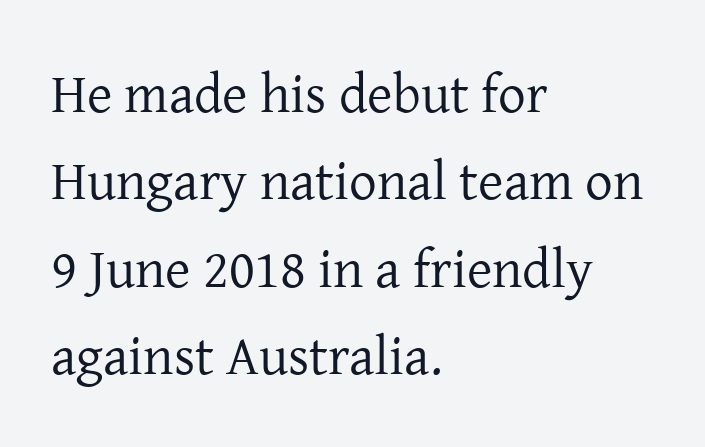
The image shows 55 px regular-weight serif type, upright; set left-aligned, normal line spacing (1.59x), normal letter spacing, not underlined; low stroke contrast and a medium x-height.
